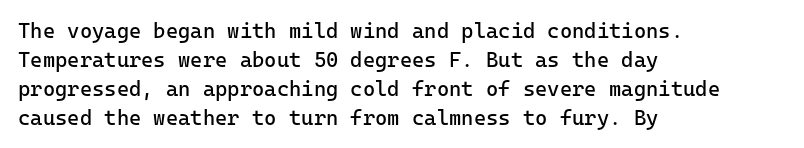
The image shows 21 px text type, upright; set left-aligned, normal line spacing (1.38x), normal letter spacing, not underlined.
